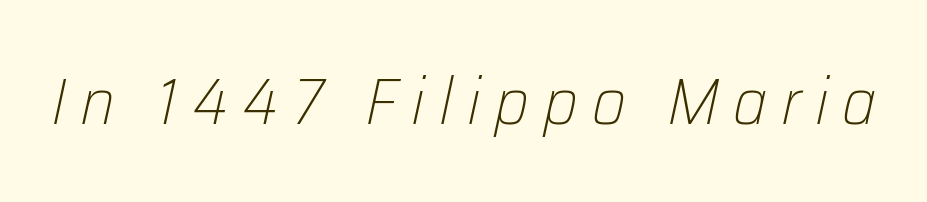
The face used here has a pronounced slope to its letters. Is this a fixed-width face? No — the glyphs have proportional, varying widths. Compared with a typical body face, this is equally light or lighter still. Rule under the text: the space is simply empty. How are the letters spaced? Widely, with obvious added tracking.
